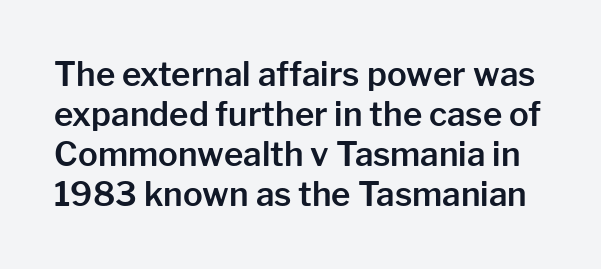
{"serif": "no", "italic": "no", "width": "normal", "stroke_contrast": "low", "x_height": "medium", "monospaced": "no", "underline": "no", "line_spacing_ratio": 1.21, "letter_spacing": "normal", "letter_spacing_em": 0.0, "glyph_px": 33}
